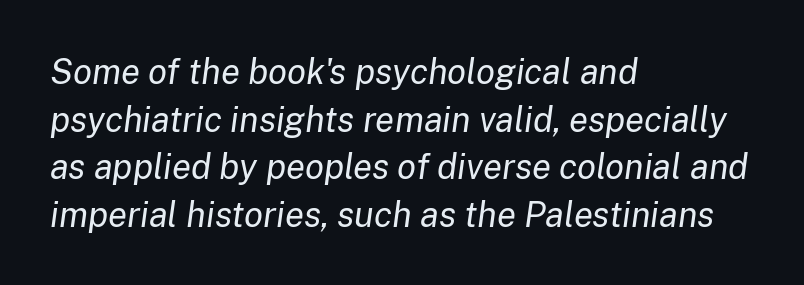
The space beneath each line is pristine and unruled. The face used here has a pronounced slope to its letters. Here the glyphs are tracked normally, forming tight word shapes. A typesetter would call this proportional, since set widths differ per character.
